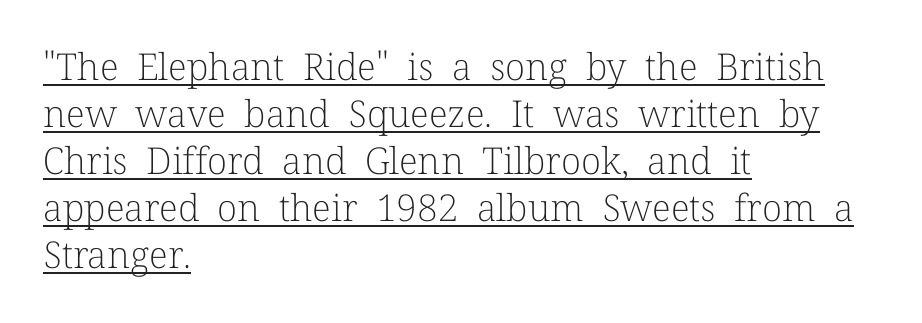
Vertical spacing — default. Each letter keeps its own natural width here, so spacing adapts to shape. What decoration does the sample have? An underline. You can tell from the footed stems that serif type was used. Bold? No — there's no thickening of the strokes. The lettering holds an erect, upright posture throughout.
